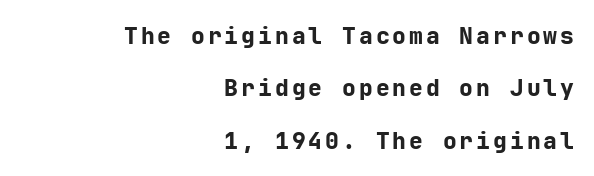
{"italic": "no", "bold": "yes", "underline": "no", "align": "right", "line_spacing": "loose", "line_spacing_ratio": 2.28, "glyph_px": 23}
